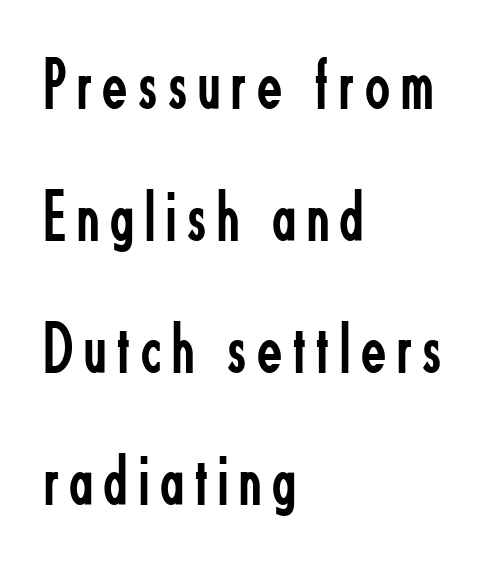
Q: Is the text bold? A: No.
Q: Is the text italic (slanted)? A: No, it is upright.
Q: Is the typeface a serif or a sans-serif typeface? A: Sans-serif.
Q: Is the text underlined? A: No.
Q: How is the paragraph aligned? A: Left-aligned.
Q: Width (condensed, normal, or wide)? A: Condensed.
Q: Stroke contrast? A: Low.
Q: x-height? A: Small.
Q: Monospaced? A: No.
